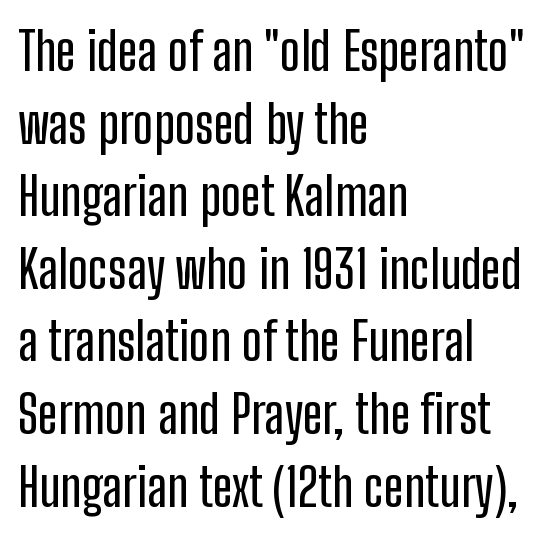
{"serif": "no", "italic": "no", "width": "condensed", "stroke_contrast": "low", "x_height": "medium", "monospaced": "no", "underline": "no", "align": "left", "line_spacing": "normal", "line_spacing_ratio": 1.37, "letter_spacing": "normal", "letter_spacing_em": 0.0, "glyph_px": 53}
